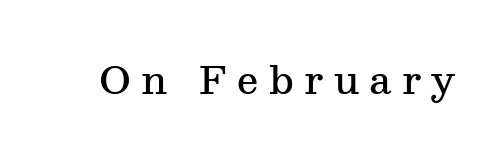
The image shows 38 px semibold serif type, upright; set unusually wide letter spacing (+0.27 em), not underlined; medium stroke contrast and a medium x-height.
